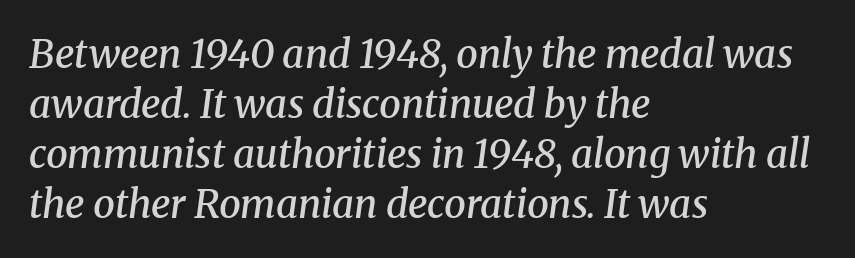
Left-aligned paragraph, ragged on the right. The glyphs are unaccompanied by any horizontal stroke below them. The block of text has a typical density, with ordinary space between rows. The letters are semibold — heavier than regular but short of a full bold.
